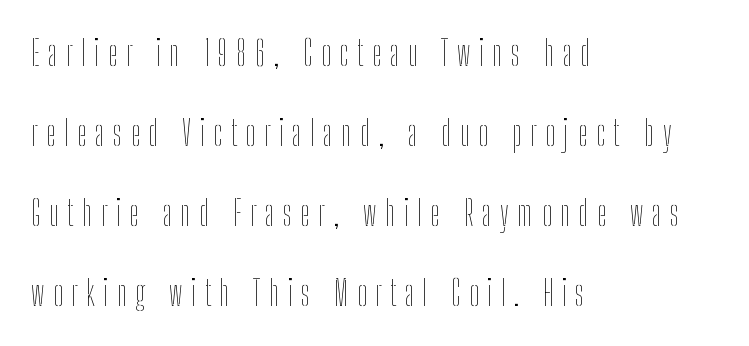
Does extra space separate the letters? Yes, quite a lot of it. Counters stay open thanks to moderate or lighter strokes. A clean baseline with only descenders dipping below it. In CSS terms this would be text-align: left.
